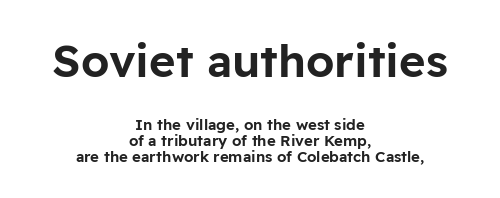
Q: Is the text italic (slanted)? A: No, it is upright.
Q: Is the typeface a serif or a sans-serif typeface? A: Sans-serif.
Q: Is the text underlined? A: No.
Q: How is the paragraph aligned? A: Centered.
Q: Is the spacing between letters normal or unusually wide? A: Normal.
Q: Is the spacing between lines tight, normal or loose? A: Tight.
Q: Which block of text is set in a larger size, the first (top) or the second (bottom)? A: The first (top) one.
Q: Width (condensed, normal, or wide)? A: Normal.
Q: Stroke contrast? A: Low.
Q: x-height? A: Medium.
Q: Monospaced? A: No.
